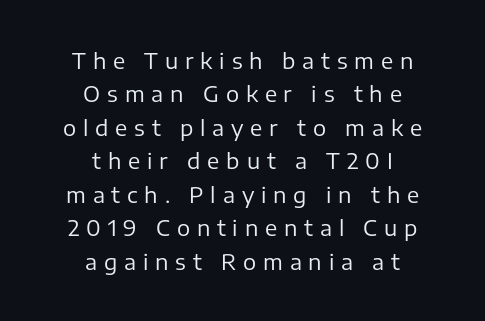
{"italic": "no", "bold": "no", "underline": "no", "align": "center", "line_spacing": "normal", "line_spacing_ratio": 1.52, "letter_spacing": "wide", "letter_spacing_em": 0.31, "glyph_px": 22}
